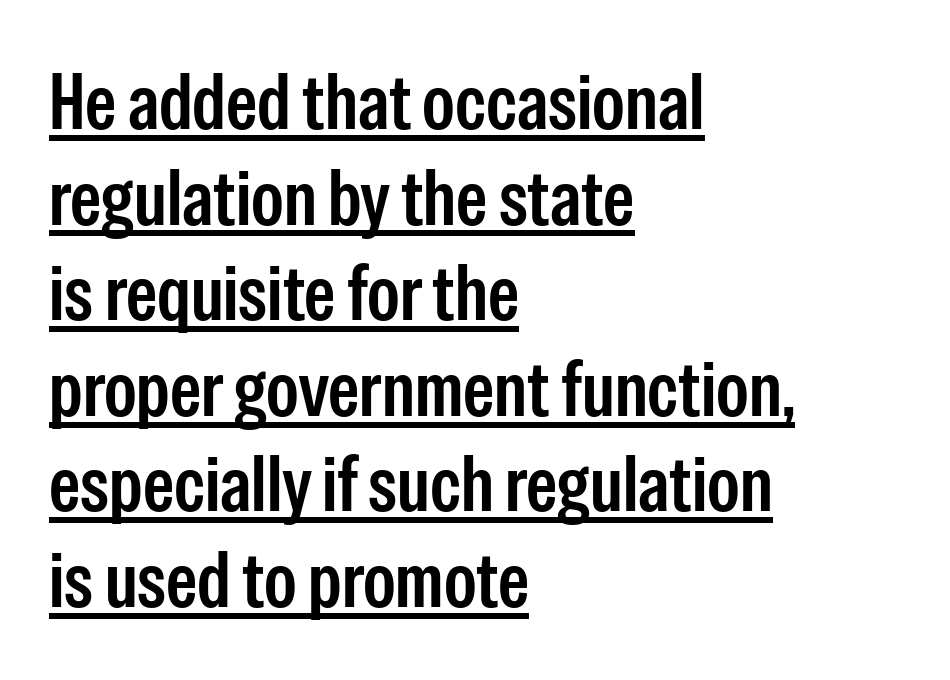
Inter-character spacing is left at the font's built-in metrics. Left-aligned paragraph, ragged on the right. Examine the stroke ends and you'll find no serifs. A continuous stroke trails under the words, as in a hyperlink. The font's upright variant was chosen for this text.
